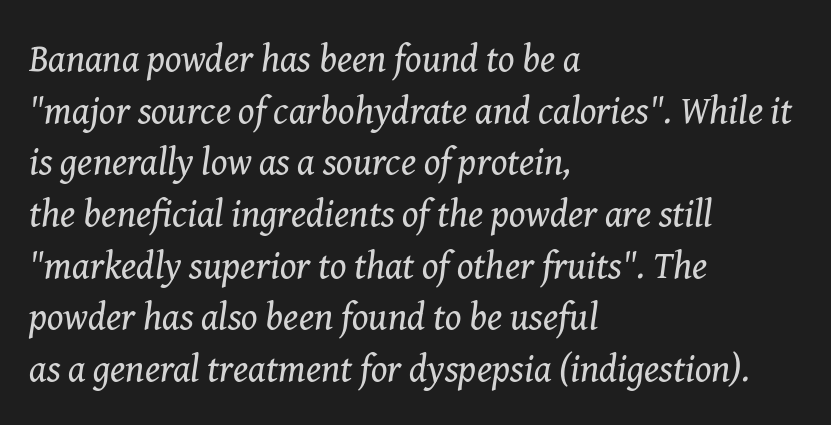
Slant detected: the letters are inclined. Notice how the passage keeps a crisp vertical edge on the left only. On a weight scale, this lands at 450 or below. Looks like regular typesetting: each glyph gets only the width it needs. Just letters on the line, the space beneath them empty. Small tapered or slab feet sit at the stroke ends, so this counts as serif.
